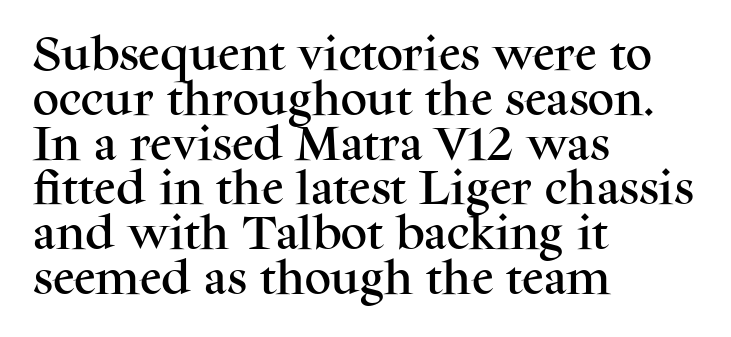
Q: Is the text italic (slanted)? A: No, it is upright.
Q: Is the typeface a serif or a sans-serif typeface? A: Serif.
Q: Is the text underlined? A: No.
Q: How is the paragraph aligned? A: Left-aligned.
Q: Is the spacing between letters normal or unusually wide? A: Normal.
Q: Width (condensed, normal, or wide)? A: Normal.
Q: Stroke contrast? A: Medium.
Q: x-height? A: Medium.
Q: Monospaced? A: No.
